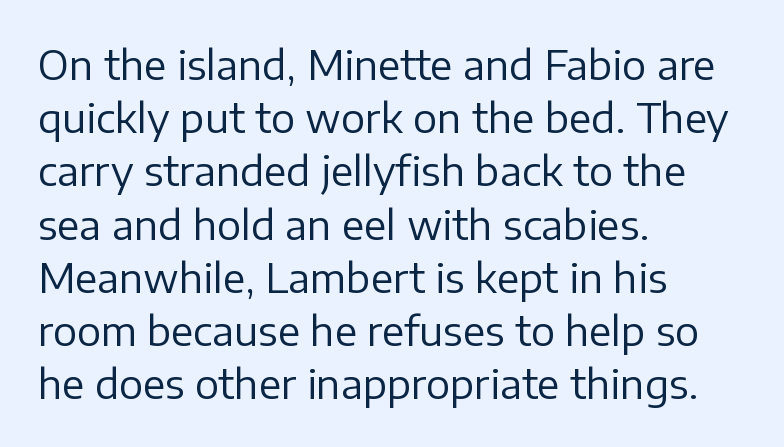
Tracking value appears to be zero — textbook default spacing. Notice how descenders clear the ascenders below comfortably — that's standard leading. The typesetting does not lean heavy: it is not bold. Are there feet on the stems? There aren't — it's a sans.
